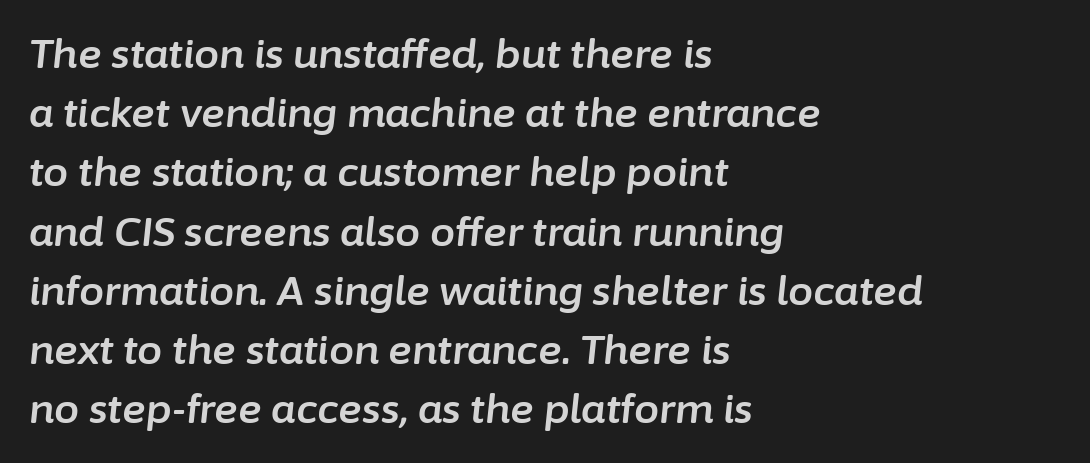
{"italic": "yes", "lean": "right", "slant_degrees": 6, "width": "normal", "stroke_contrast": "low", "x_height": "medium", "monospaced": "no", "underline": "no", "align": "left", "line_spacing": "normal", "line_spacing_ratio": 1.48, "letter_spacing": "normal", "letter_spacing_em": 0.0, "glyph_px": 40}
